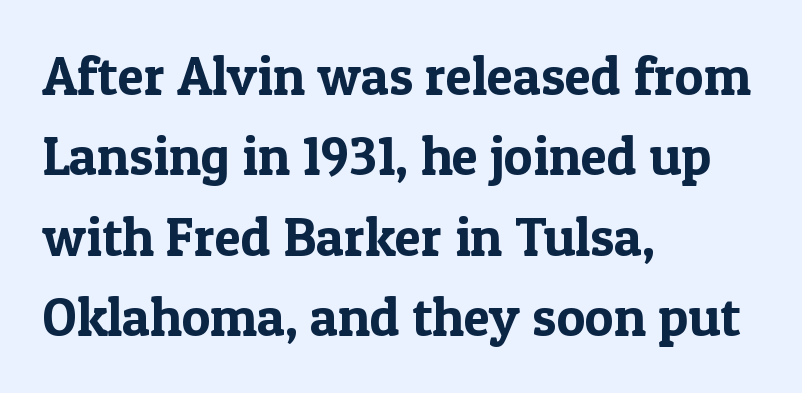
Q: Is the text italic (slanted)? A: No, it is upright.
Q: Is the typeface a serif or a sans-serif typeface? A: Serif.
Q: Is the text underlined? A: No.
Q: How is the paragraph aligned? A: Left-aligned.
Q: Is the spacing between letters normal or unusually wide? A: Normal.
Q: Is the spacing between lines tight, normal or loose? A: Normal.
Q: Width (condensed, normal, or wide)? A: Normal.
Q: x-height? A: Medium.
Q: Monospaced? A: No.
